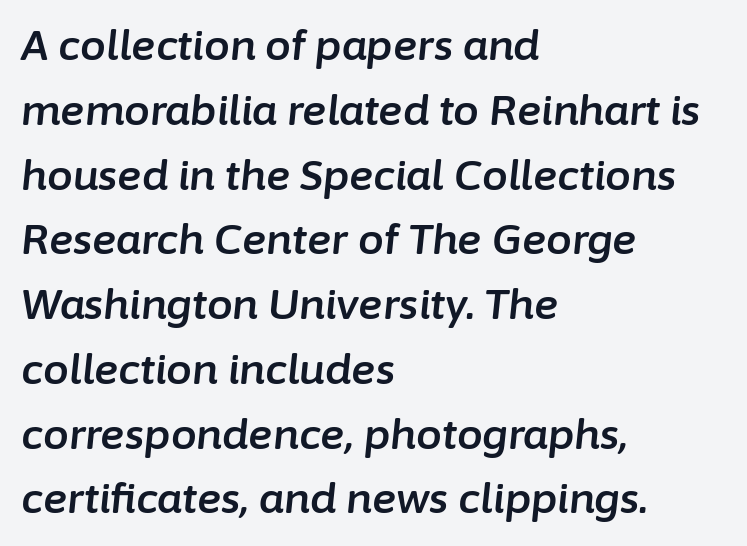
{"italic": "yes", "lean": "right", "slant_degrees": 6, "width": "normal", "stroke_contrast": "low", "x_height": "medium", "monospaced": "no", "underline": "no", "align": "left", "line_spacing": "normal", "line_spacing_ratio": 1.58, "letter_spacing": "normal", "letter_spacing_em": 0.0, "glyph_px": 41}
